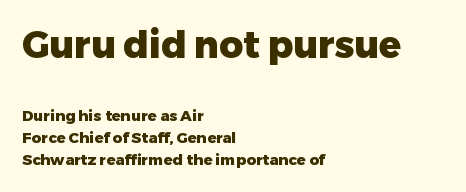
{"serif": "no", "italic": "no", "bold": "yes", "weight": "heavy", "width": "normal", "stroke_contrast": "low", "x_height": "medium", "monospaced": "no", "underline": "no", "align": "left", "line_spacing": "normal", "line_spacing_ratio": 1.47, "letter_spacing": "normal", "letter_spacing_em": 0.0, "larger_block": "first", "size_ratio": 2.47, "glyph_px": 37}
